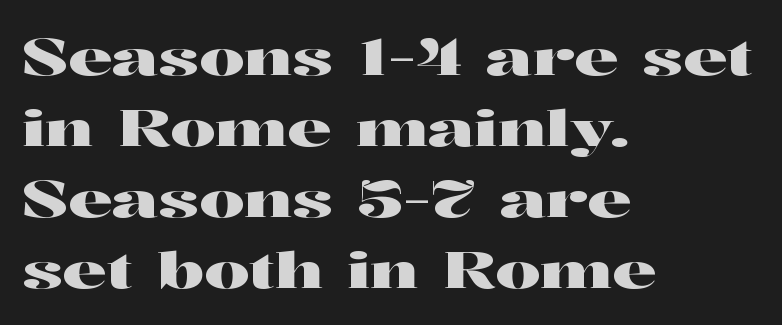
Q: Is the text italic (slanted)? A: No, it is upright.
Q: Is the typeface a serif or a sans-serif typeface? A: Serif.
Q: Is the text underlined? A: No.
Q: How is the paragraph aligned? A: Left-aligned.
Q: Is the spacing between letters normal or unusually wide? A: Normal.
Q: Is the spacing between lines tight, normal or loose? A: Normal.
Q: Width (condensed, normal, or wide)? A: Wide.
Q: Stroke contrast? A: High.
Q: x-height? A: Medium.
Q: Monospaced? A: No.
